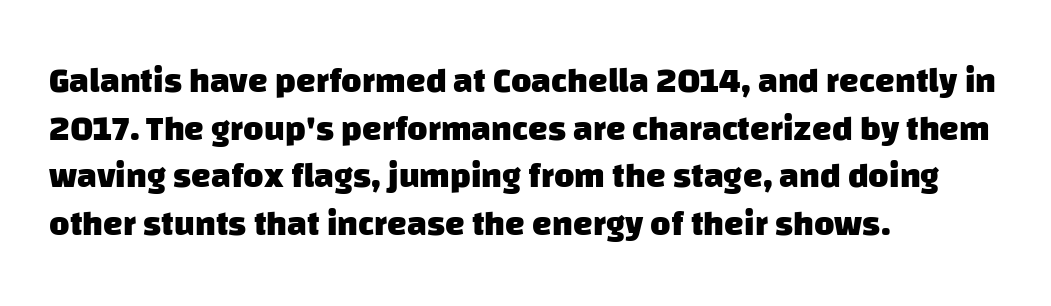
The image shows 35 px heavy sans-serif type; set left-aligned, normal line spacing (1.36x), normal letter spacing, not underlined; low stroke contrast and a large x-height.
